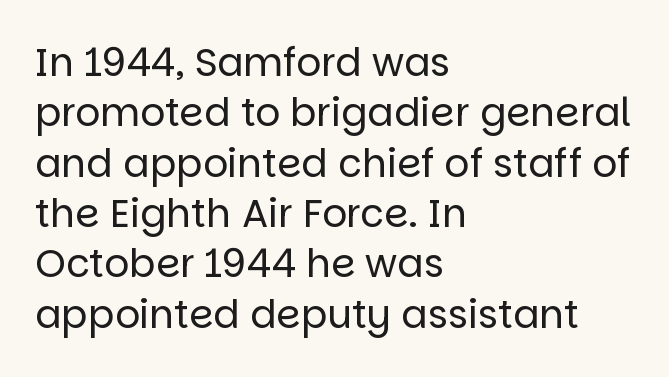
Q: Is the text bold? A: No.
Q: Is the text italic (slanted)? A: No, it is upright.
Q: Is the typeface a serif or a sans-serif typeface? A: Sans-serif.
Q: Is the text underlined? A: No.
Q: How is the paragraph aligned? A: Left-aligned.
Q: Is the spacing between letters normal or unusually wide? A: Normal.
Q: Is the spacing between lines tight, normal or loose? A: Normal.
Q: Width (condensed, normal, or wide)? A: Normal.
Q: Stroke contrast? A: Low.
Q: x-height? A: Large.
Q: Monospaced? A: No.
